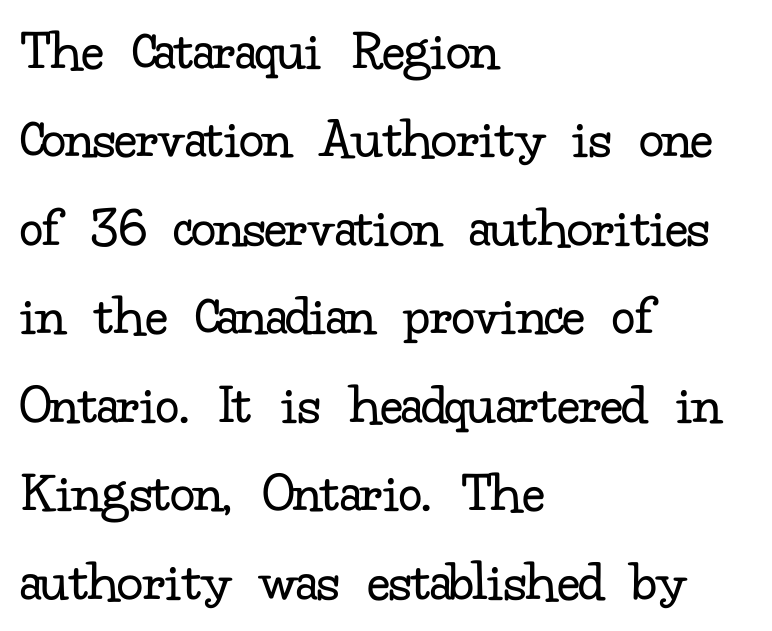
Q: Is the text bold? A: No.
Q: Is the text italic (slanted)? A: No, it is upright.
Q: Is the typeface a serif or a sans-serif typeface? A: Serif.
Q: Is the text underlined? A: No.
Q: How is the paragraph aligned? A: Left-aligned.
Q: Is the spacing between letters normal or unusually wide? A: Normal.
Q: Is the spacing between lines tight, normal or loose? A: Normal.
Q: Width (condensed, normal, or wide)? A: Normal.
Q: Stroke contrast? A: Low.
Q: x-height? A: Small.
Q: Monospaced? A: No.
